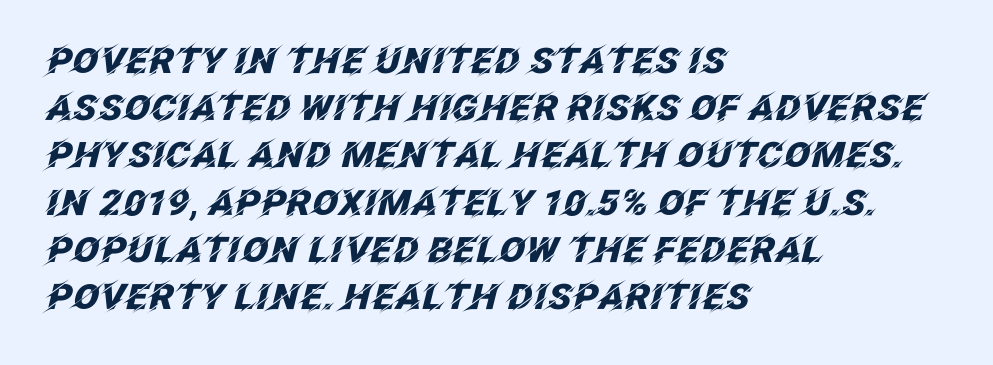
The image shows 35 px heavy type, italic (leaning right); set left-aligned, normal line spacing (1.35x), normal letter spacing, not underlined; low stroke contrast and a large x-height.
